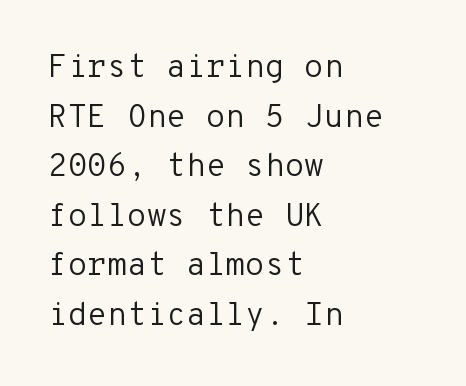
The letters sit at their default tracking, neither squeezed nor spread. The line-height multiplier appears to be the usual default. Stroke terminals: plain, sans-serif. The typeface has the unassuming heft of standard copy or less. The passage shown is typed in a monospace face where columns stay perfectly aligned.
